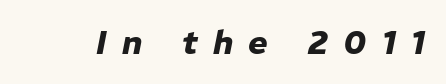
Q: Is the text bold? A: Yes.
Q: Is the text italic (slanted)? A: Yes, it leans right by about 11 degrees.
Q: Is the text underlined? A: No.
Q: Is the spacing between letters normal or unusually wide? A: Unusually wide.
Q: Width (condensed, normal, or wide)? A: Normal.
Q: Stroke contrast? A: Low.
Q: x-height? A: Medium.
Q: Monospaced? A: No.
